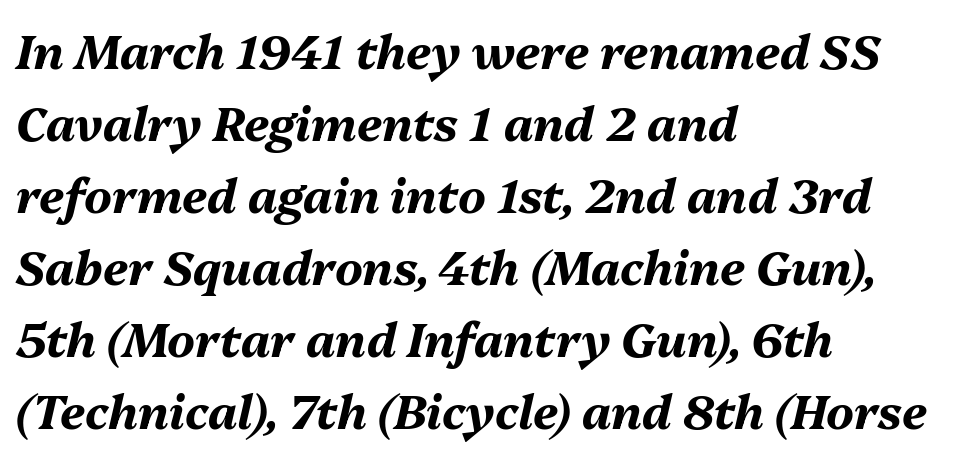
{"italic": "yes", "lean": "right", "slant_degrees": 13, "bold": "yes", "weight": "bold", "width": "normal", "stroke_contrast": "medium", "x_height": "medium", "monospaced": "no", "underline": "no", "align": "left", "line_spacing": "normal", "line_spacing_ratio": 1.53, "letter_spacing": "normal", "letter_spacing_em": 0.0, "glyph_px": 47}
